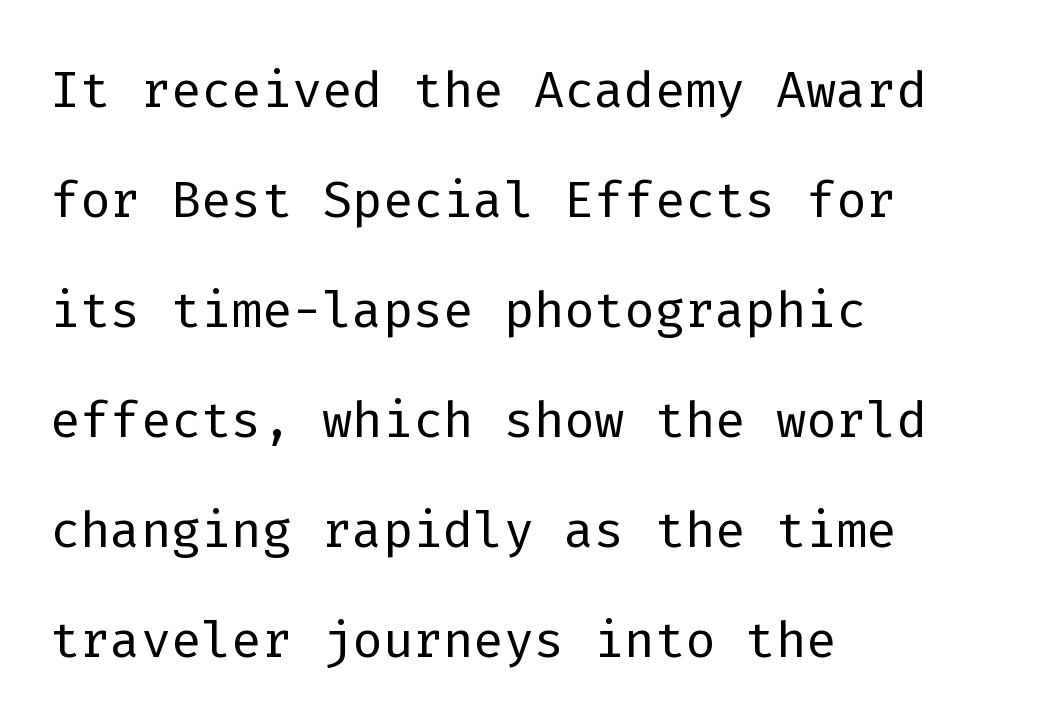
Students, observe: this is what conventionally led text looks like. The space beneath each line is pristine and unruled. The font family rendered here belongs to the sans-serif group. The type is set solid horizontally, with unmodified tracking. Characters remain perfectly vertical along every line. No letter is thick-stroked: the sample isn't bold.
